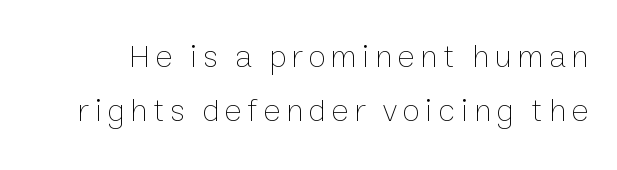
Q: Is the text bold? A: No.
Q: Is the text italic (slanted)? A: No, it is upright.
Q: Is the text underlined? A: No.
Q: Is the spacing between lines tight, normal or loose? A: Normal.
Q: Width (condensed, normal, or wide)? A: Normal.
Q: Stroke contrast? A: Low.
Q: x-height? A: Medium.
Q: Monospaced? A: No.
